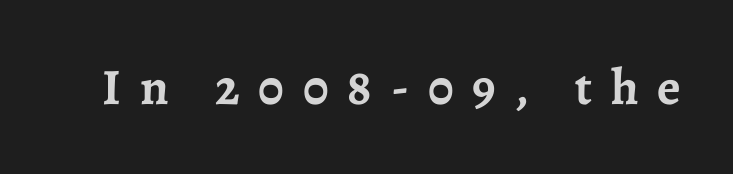
{"serif": "yes", "italic": "no", "bold": "yes", "weight": "semibold", "width": "normal", "stroke_contrast": "low", "x_height": "medium", "monospaced": "no", "underline": "no", "letter_spacing": "wide", "letter_spacing_em": 0.37, "glyph_px": 51}
